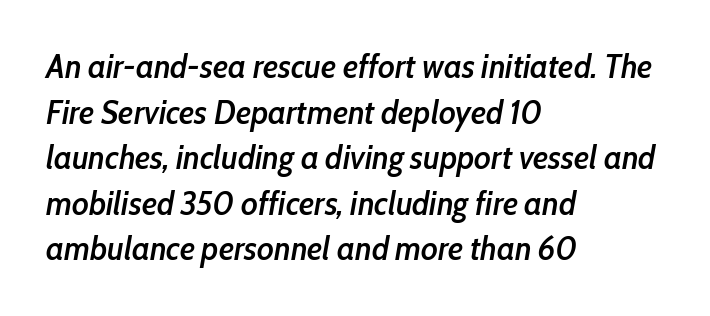
{"italic": "yes", "lean": "right", "slant_degrees": 10, "bold": "semi", "weight": "semibold", "width": "condensed", "stroke_contrast": "low", "x_height": "medium", "monospaced": "no", "underline": "no", "align": "left", "line_spacing": "normal", "line_spacing_ratio": 1.38, "letter_spacing": "normal", "letter_spacing_em": 0.0, "glyph_px": 33}
